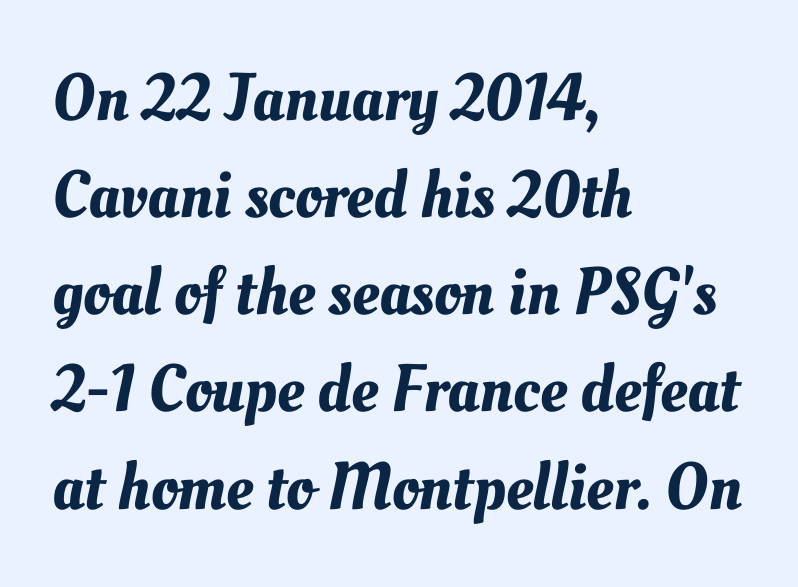
Q: Is the text underlined? A: No.
Q: How is the paragraph aligned? A: Left-aligned.
Q: Is the spacing between letters normal or unusually wide? A: Normal.
Q: Is the spacing between lines tight, normal or loose? A: Normal.
Q: Width (condensed, normal, or wide)? A: Normal.
Q: Stroke contrast? A: Medium.
Q: x-height? A: Small.
Q: Monospaced? A: No.
